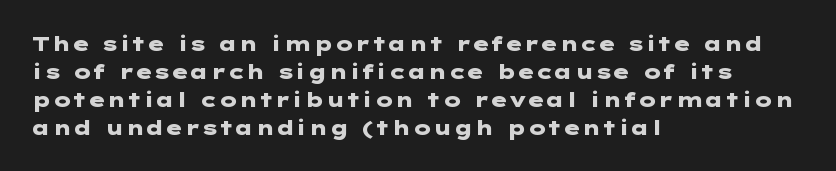
Q: Is the text bold? A: Yes.
Q: Is the text italic (slanted)? A: No, it is upright.
Q: Is the text underlined? A: No.
Q: How is the paragraph aligned? A: Left-aligned.
Q: Is the spacing between letters normal or unusually wide? A: Normal.
Q: Is the spacing between lines tight, normal or loose? A: Normal.
